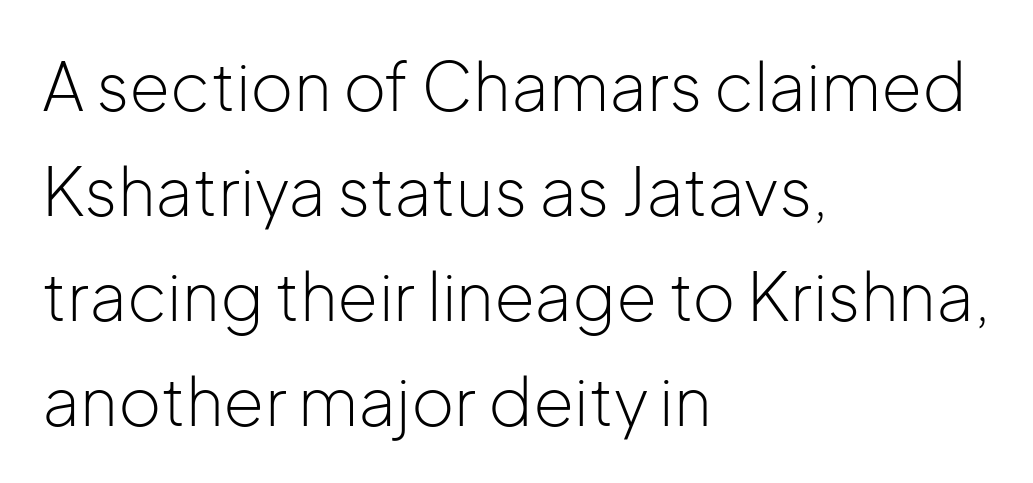
The image shows 66 px light sans-serif type, upright; set left-aligned, normal line spacing (1.59x), normal letter spacing, not underlined; low stroke contrast and a medium x-height.
